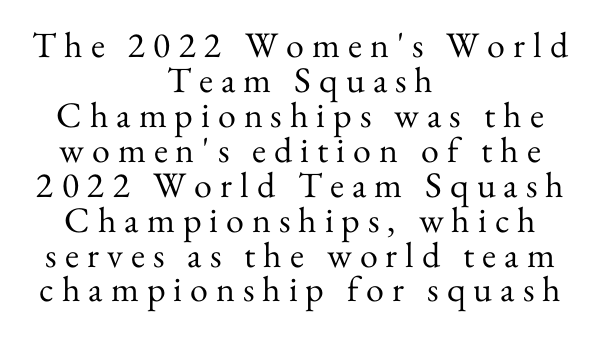
Vertically, the passage feels compressed, each row crowding the next. Underlining? Definitely not there. Unlike a clean sans, this face finishes its strokes with serifs. Stroke thickness stays within the range of a standard reading face or lighter. This sample is center-justified, so both line endings float freely.
